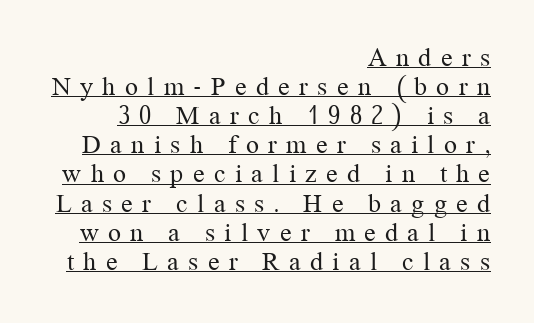
The setting favours the right margin, as signatures and pull-quotes sometimes do. Line spacing here is tight. Every stem runs plumb, perpendicular to the baseline. Someone cranked the tracking dial way up on this one. Descenders here cross a horizontal rule under the line. Nothing heavy about these letters — not bold at all.
